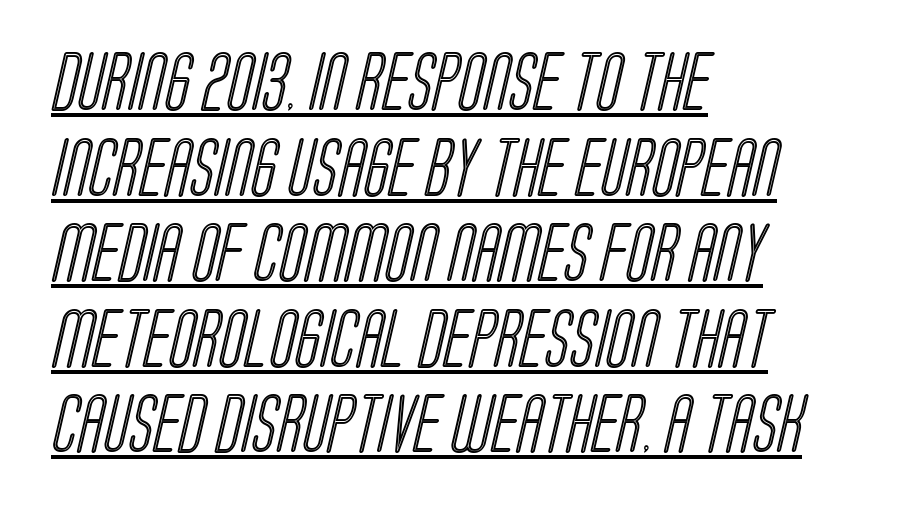
Q: Is the text underlined? A: Yes.
Q: How is the paragraph aligned? A: Left-aligned.
Q: Is the spacing between letters normal or unusually wide? A: Normal.
Q: Is the spacing between lines tight, normal or loose? A: Normal.
Q: Width (condensed, normal, or wide)? A: Condensed.
Q: x-height? A: Large.
Q: Monospaced? A: No.
